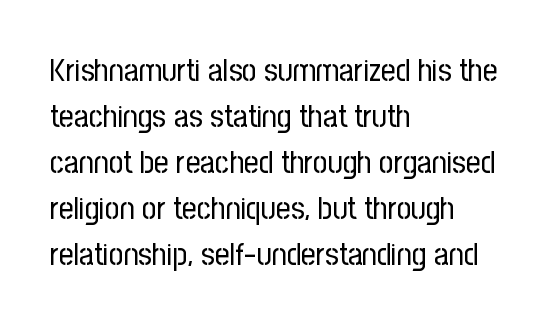
Characters remain perfectly vertical along every line. Normally led — the rows are evenly, conventionally spaced. Spacing between characters is what you'd get straight out of the box. Stems here are at most as thick as an everyday book face.
